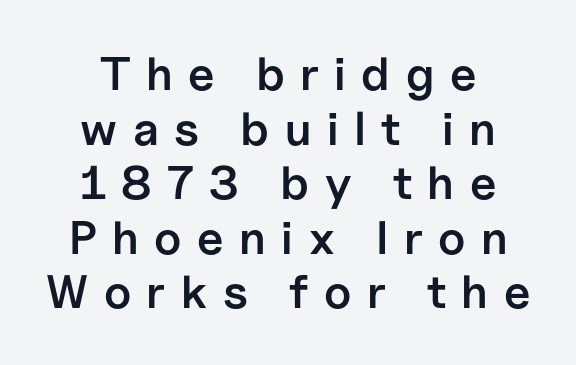
{"serif": "no", "italic": "no", "bold": "semi", "weight": "semibold", "width": "normal", "stroke_contrast": "low", "x_height": "medium", "monospaced": "no", "underline": "no", "line_spacing_ratio": 1.16, "letter_spacing": "wide", "letter_spacing_em": 0.33, "glyph_px": 47}
